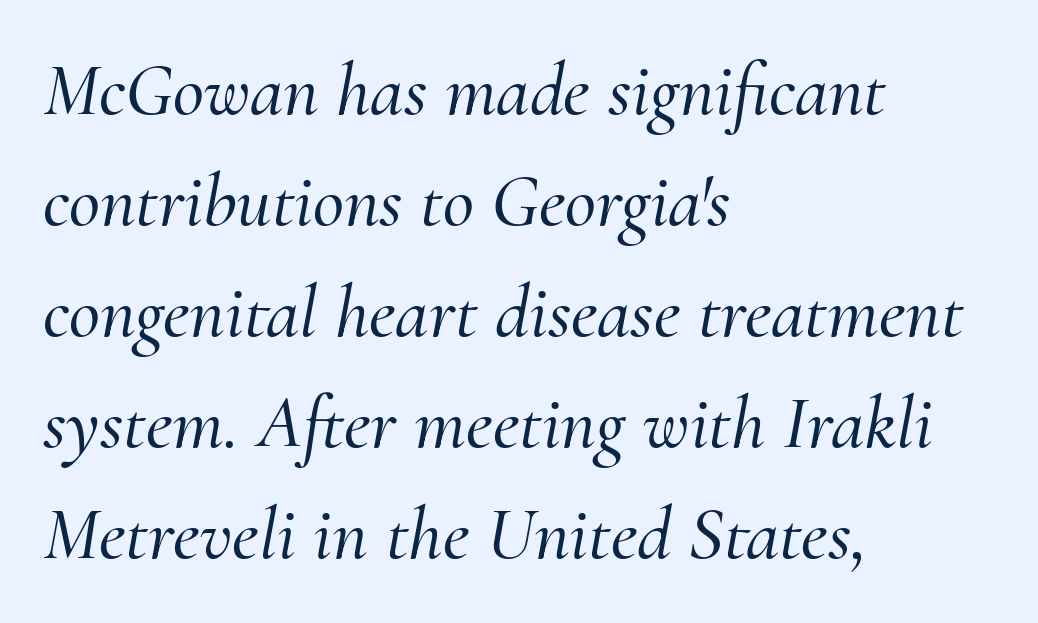
Check the space under the baseline: it is left empty. The ragged edge is on the right, which tells us the setting is flush left. If you measured baseline to baseline, you'd find a middling distance. An italicized treatment has been applied to the whole sample.
